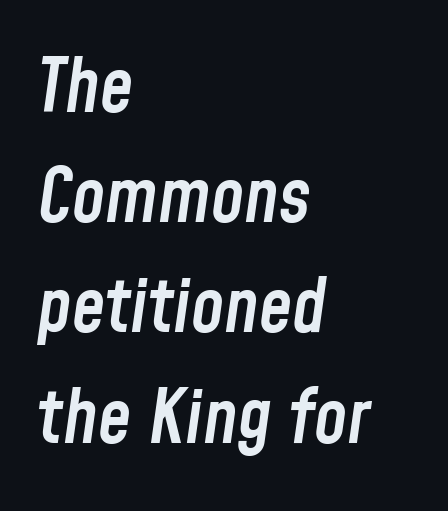
Q: Is the text bold? A: Semi-bold.
Q: Is the text italic (slanted)? A: Yes, it leans right by about 8 degrees.
Q: Is the text underlined? A: No.
Q: How is the paragraph aligned? A: Left-aligned.
Q: Is the spacing between letters normal or unusually wide? A: Normal.
Q: Is the spacing between lines tight, normal or loose? A: Normal.
Q: Width (condensed, normal, or wide)? A: Condensed.
Q: Stroke contrast? A: Low.
Q: x-height? A: Medium.
Q: Monospaced? A: No.
